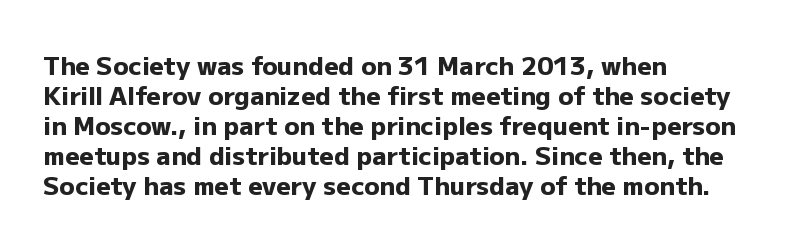
{"italic": "no", "bold": "yes", "underline": "no", "align": "left", "line_spacing_ratio": 1.2, "letter_spacing": "normal", "letter_spacing_em": 0.0, "glyph_px": 25}
